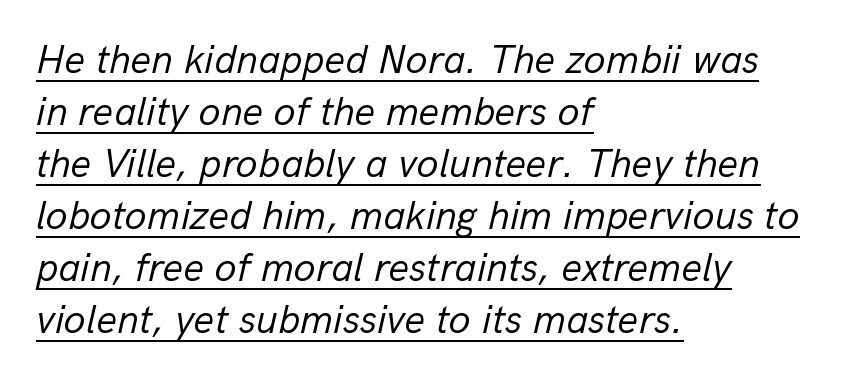
Compared with typical paragraphs, the rows here are spaced about the same. Heaviness? Minimal to ordinary, like unemphasized prose. Do the characters align in a grid? No, the font is proportional. The typography opts for an oblique posture over an upright one. The passage is arranged the way most books set body copy — flush left. You can see a thin bar hugging the bottom of the glyphs.
